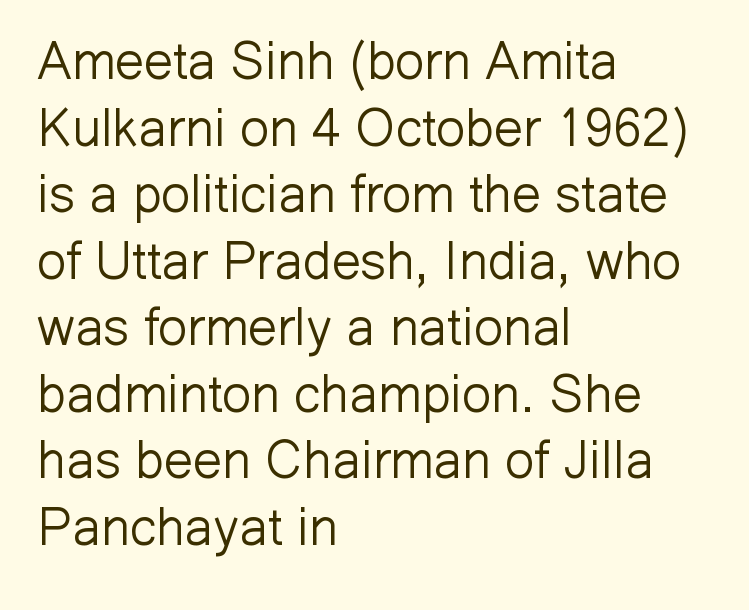
Q: Is the text bold? A: No.
Q: Is the text italic (slanted)? A: No, it is upright.
Q: Is the typeface a serif or a sans-serif typeface? A: Sans-serif.
Q: Is the text underlined? A: No.
Q: How is the paragraph aligned? A: Left-aligned.
Q: Is the spacing between letters normal or unusually wide? A: Normal.
Q: Is the spacing between lines tight, normal or loose? A: Normal.
Q: Width (condensed, normal, or wide)? A: Normal.
Q: Stroke contrast? A: Low.
Q: x-height? A: Medium.
Q: Monospaced? A: No.
